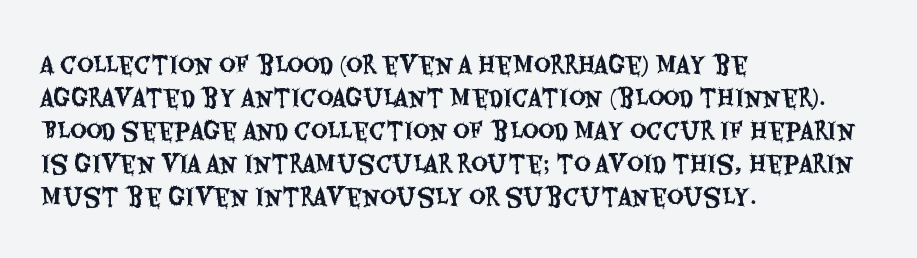
Q: Is the text italic (slanted)? A: No, it is upright.
Q: Is the text underlined? A: No.
Q: How is the paragraph aligned? A: Left-aligned.
Q: Is the spacing between letters normal or unusually wide? A: Normal.
Q: Is the spacing between lines tight, normal or loose? A: Normal.
